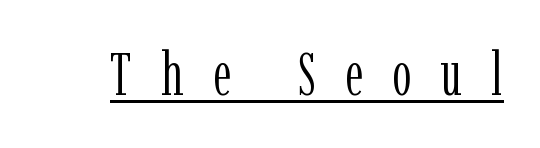
Q: Is the text bold? A: No.
Q: Is the text italic (slanted)? A: No, it is upright.
Q: Is the typeface a serif or a sans-serif typeface? A: Serif.
Q: Is the text underlined? A: Yes.
Q: Is the spacing between letters normal or unusually wide? A: Unusually wide.
Q: Width (condensed, normal, or wide)? A: Condensed.
Q: Stroke contrast? A: Low.
Q: x-height? A: Medium.
Q: Monospaced? A: No.
